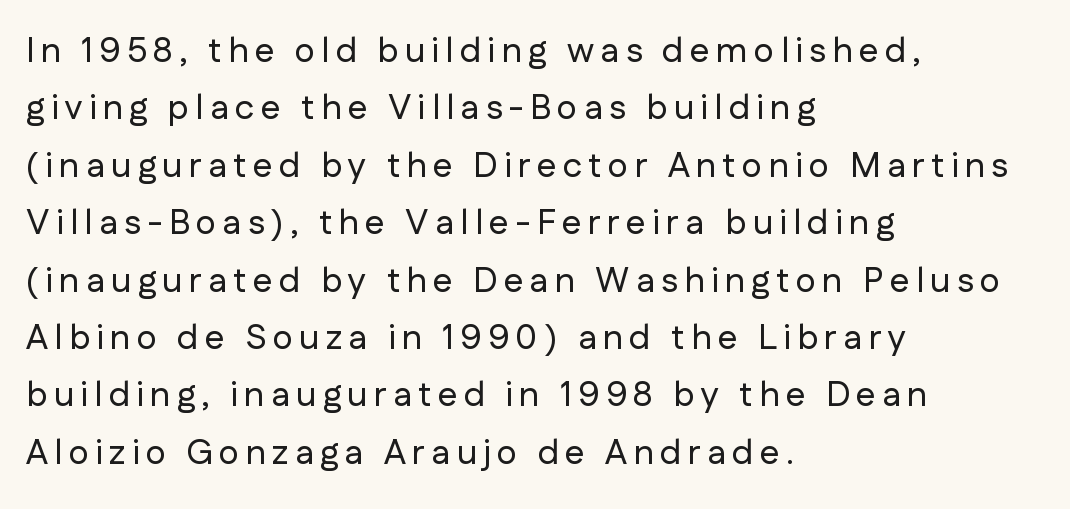
When letters stand straight like this, we call the style roman or upright. Here the designer chose a conventional face with non-uniform glyph widths. The typesetter chose a ragged-right arrangement here. Only glyphs here, with clear space below each row.
